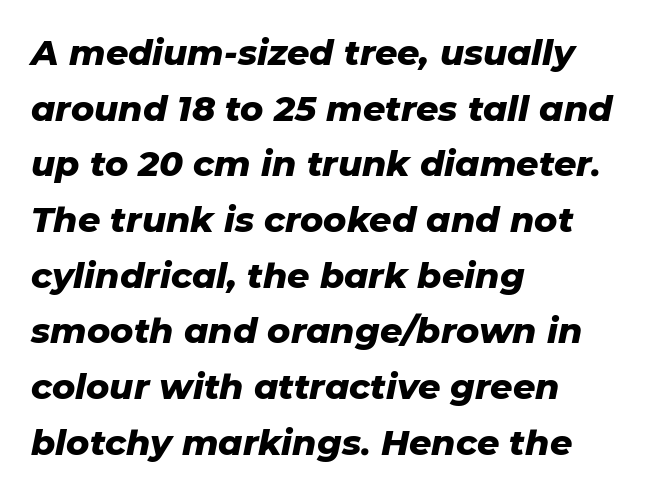
The image shows 35 px heavy type, italic (leaning right); set left-aligned, normal line spacing (1.59x), normal letter spacing, not underlined; low stroke contrast and a medium x-height.
